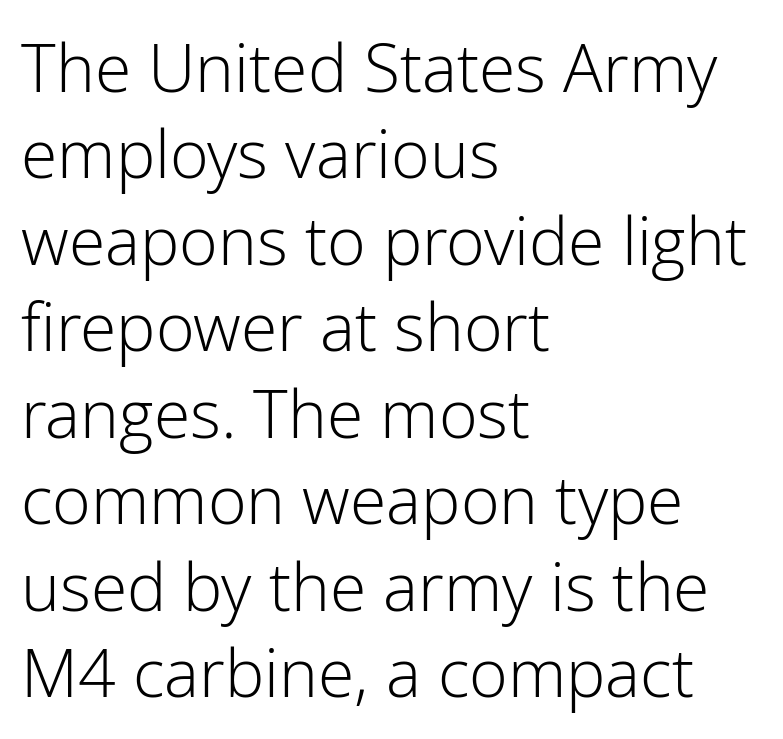
{"serif": "no", "italic": "no", "bold": "no", "weight": "light", "width": "normal", "stroke_contrast": "low", "x_height": "medium", "monospaced": "no", "underline": "no", "align": "left", "line_spacing": "normal", "line_spacing_ratio": 1.31, "letter_spacing": "normal", "letter_spacing_em": 0.0, "glyph_px": 66}
